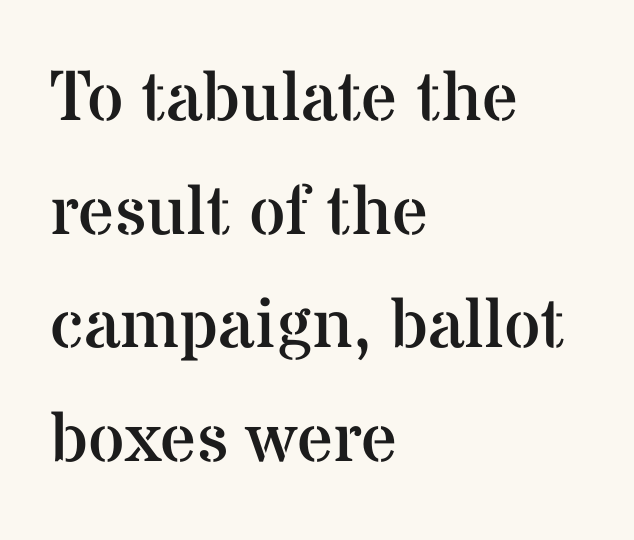
{"serif": "yes", "italic": "no", "bold": "no", "weight": "regular", "width": "normal", "stroke_contrast": "medium", "x_height": "medium", "monospaced": "no", "underline": "no", "align": "left", "line_spacing": "normal", "line_spacing_ratio": 1.6, "letter_spacing": "normal", "letter_spacing_em": 0.0, "glyph_px": 71}
